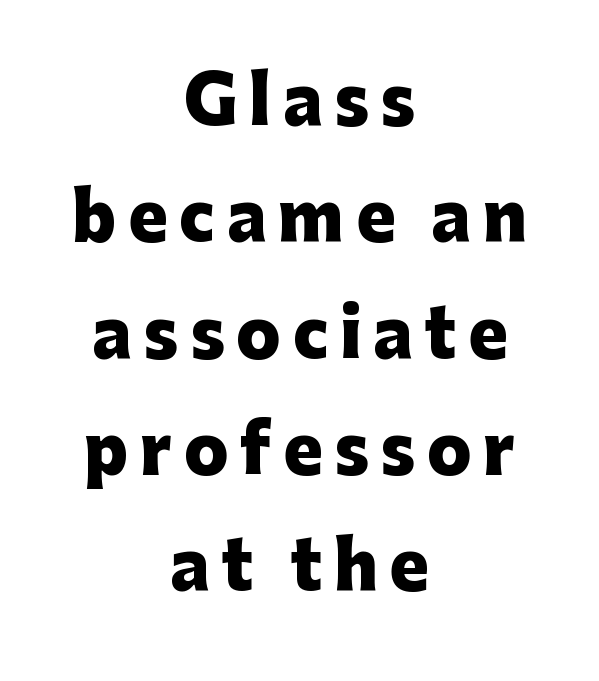
Each glyph is drawn with heavy, bold strokes. In CSS terms this would be text-align: center. This is roman type, the default non-slanted kind. Words float on clear page, feet unadorned.
